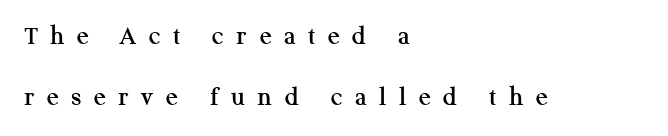
The image shows 28 px serif type, upright; set left-aligned, loose line spacing (2.17x), unusually wide letter spacing (+0.45 em), not underlined; medium stroke contrast and a medium x-height.
